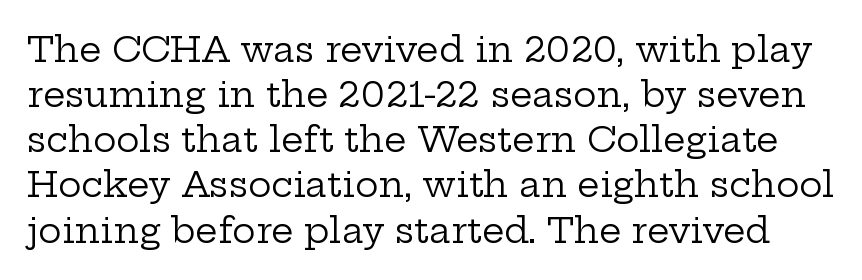
The image shows 35 px regular-weight, wide serif type, upright; set normal line spacing (1.29x), normal letter spacing, not underlined; low stroke contrast and a medium x-height.
